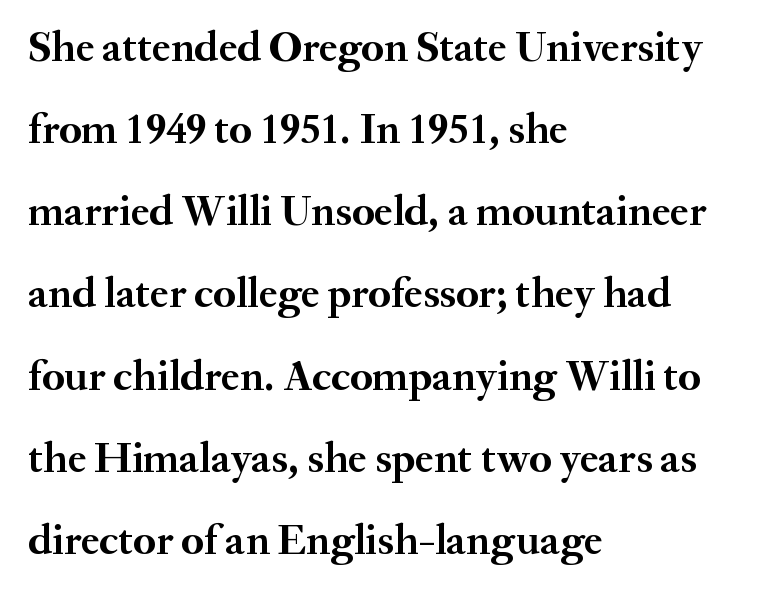
The image shows 43 px semibold serif type, upright; set left-aligned, loose line spacing (1.91x), normal letter spacing, not underlined; medium stroke contrast and a small x-height.
